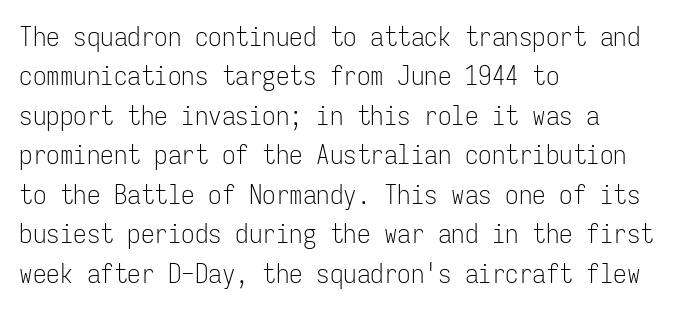
Quick note: not italic, upright. Is the stroke heavy? The answer is a plain regular-or-lighter. The setting favours the left margin, as ordinary paragraphs usually do. Has an underline been added? It has not. Tracking here is standard; glyphs follow each other at the usual distance. Line spacing here is normal.
